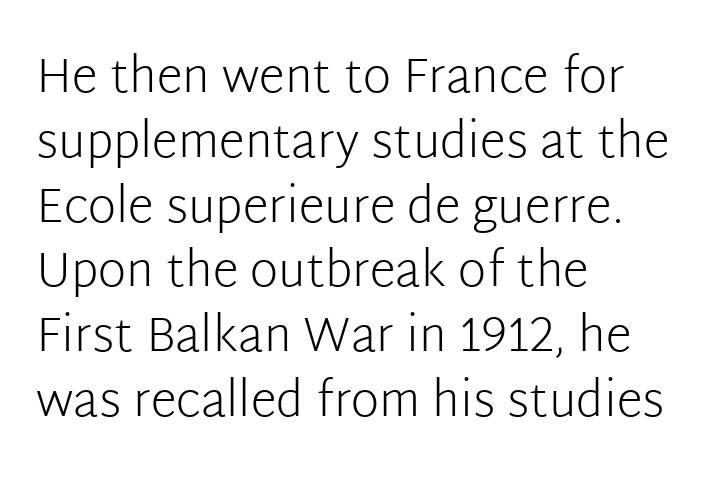
The image shows 48 px light sans-serif type, upright; set left-aligned, normal line spacing (1.35x), normal letter spacing, not underlined; low stroke contrast and a medium x-height.
